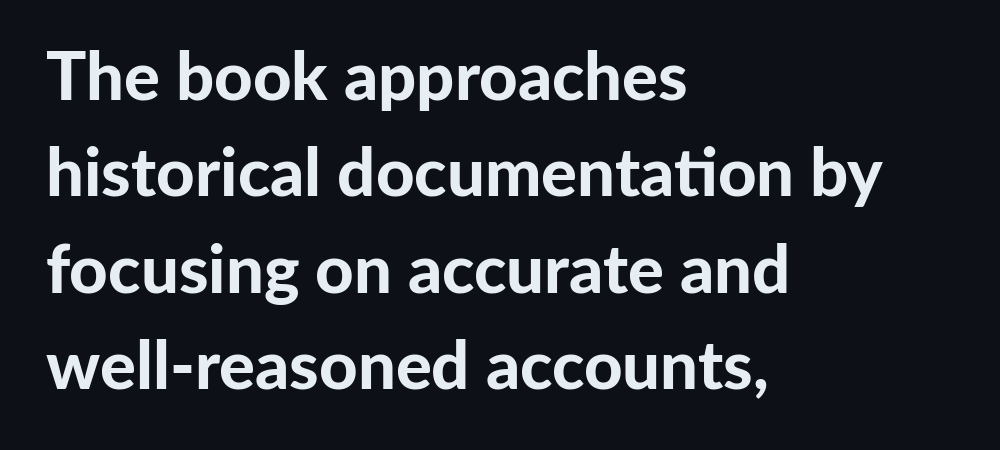
{"serif": "no", "italic": "no", "bold": "yes", "weight": "bold", "width": "normal", "stroke_contrast": "low", "x_height": "medium", "monospaced": "no", "underline": "no", "align": "left", "line_spacing": "normal", "line_spacing_ratio": 1.44, "letter_spacing": "normal", "letter_spacing_em": 0.0, "glyph_px": 67}
